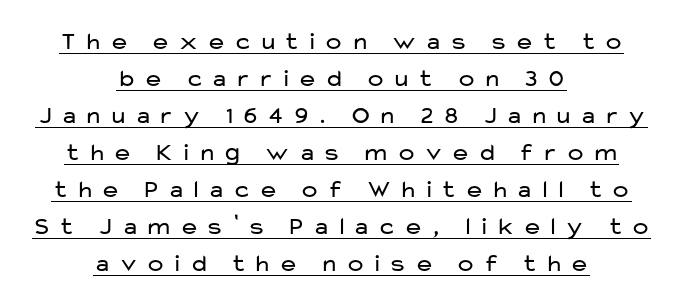
Q: Is the text bold? A: No.
Q: Is the text italic (slanted)? A: No, it is upright.
Q: Is the text underlined? A: Yes.
Q: How is the paragraph aligned? A: Centered.
Q: Is the spacing between letters normal or unusually wide? A: Unusually wide.
Q: Is the spacing between lines tight, normal or loose? A: Normal.
